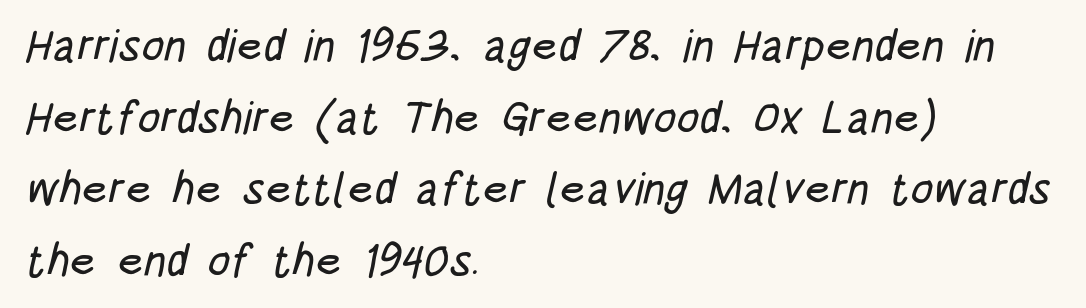
Q: Is the typeface a serif or a sans-serif typeface? A: Sans-serif.
Q: Is the text underlined? A: No.
Q: How is the paragraph aligned? A: Left-aligned.
Q: Is the spacing between letters normal or unusually wide? A: Normal.
Q: Is the spacing between lines tight, normal or loose? A: Normal.
Q: Width (condensed, normal, or wide)? A: Condensed.
Q: Stroke contrast? A: Low.
Q: x-height? A: Large.
Q: Monospaced? A: No.
